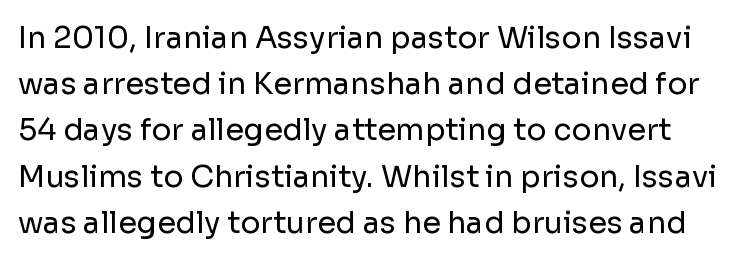
{"serif": "no", "italic": "no", "bold": "no", "weight": "regular", "width": "normal", "stroke_contrast": "low", "x_height": "medium", "monospaced": "no", "underline": "no", "line_spacing": "normal", "line_spacing_ratio": 1.54, "letter_spacing": "normal", "letter_spacing_em": 0.0, "glyph_px": 30}
